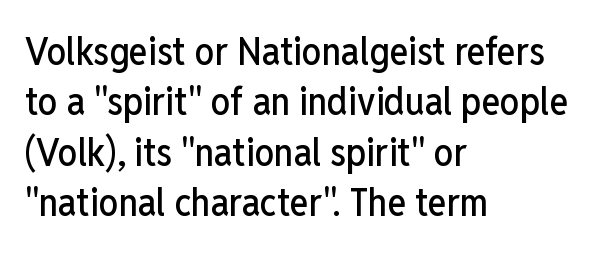
{"serif": "no", "italic": "no", "width": "condensed", "stroke_contrast": "low", "x_height": "medium", "monospaced": "no", "underline": "no", "align": "left", "line_spacing": "normal", "line_spacing_ratio": 1.29, "letter_spacing": "normal", "letter_spacing_em": 0.0, "glyph_px": 39}
